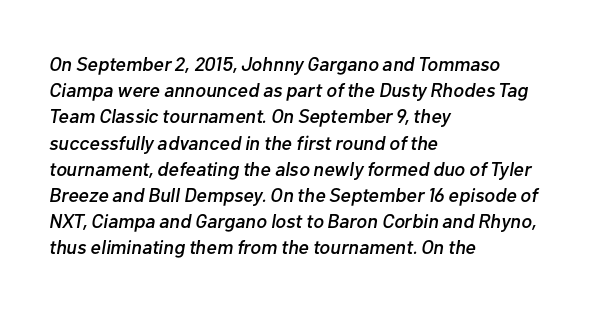
{"italic": "yes", "lean": "right", "slant_degrees": 10, "underline": "no", "align": "left", "line_spacing": "normal", "line_spacing_ratio": 1.31, "letter_spacing": "normal", "letter_spacing_em": 0.0, "glyph_px": 20}
